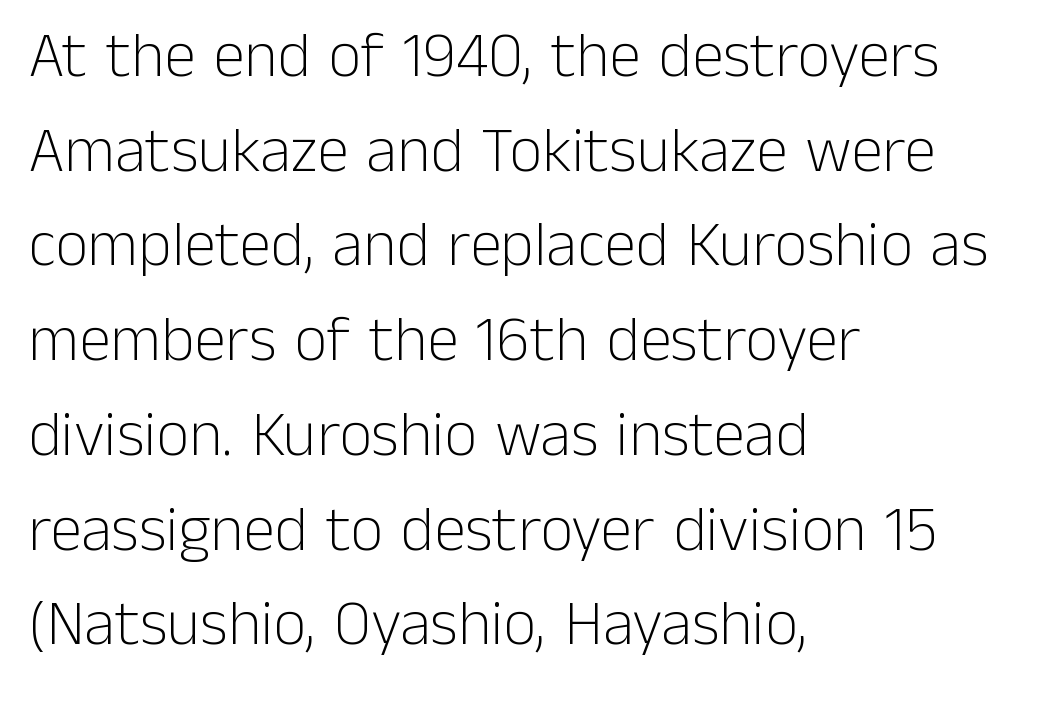
The string is rendered with underlining switched off. The passage is arranged the way most books set body copy — flush left. The letters advance in unequal steps, a hallmark of proportional type. Default kerning and tracking; the words read as compact shapes.
